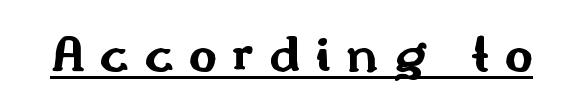
The image shows 54 px bold, wide sans-serif type, upright; set unusually wide letter spacing (+0.28 em), underlined; medium stroke contrast and a small x-height.
